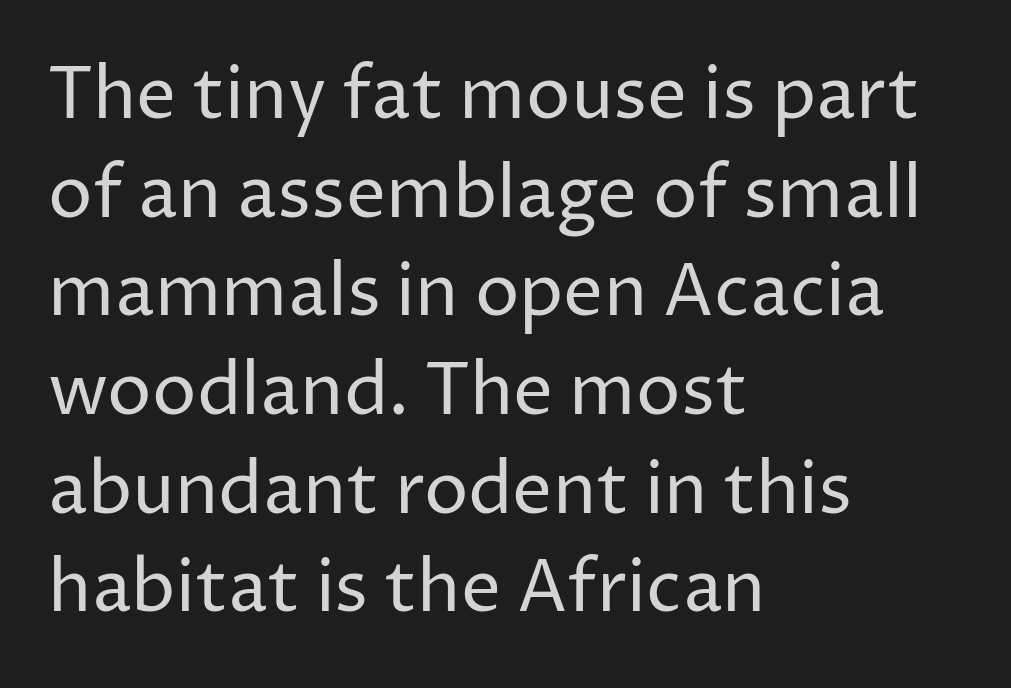
The image shows 71 px regular-weight sans-serif type, upright; set left-aligned, normal line spacing (1.39x), normal letter spacing, not underlined; low stroke contrast and a medium x-height.
